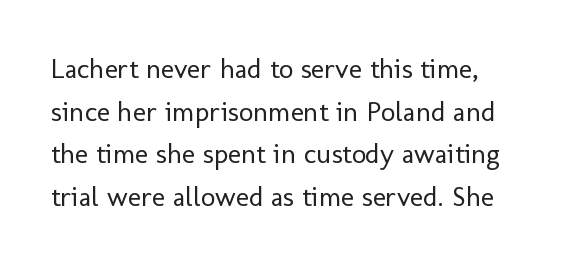
The image shows 28 px regular-weight sans-serif type, upright; set normal line spacing (1.52x), normal letter spacing, not underlined; low stroke contrast and a medium x-height.
